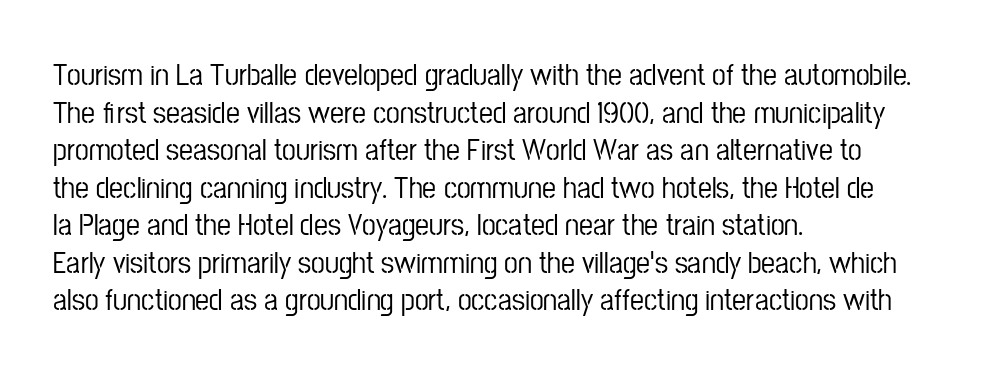
Q: Is the text italic (slanted)? A: No, it is upright.
Q: Is the typeface a serif or a sans-serif typeface? A: Sans-serif.
Q: Is the text underlined? A: No.
Q: How is the paragraph aligned? A: Left-aligned.
Q: Is the spacing between letters normal or unusually wide? A: Normal.
Q: Width (condensed, normal, or wide)? A: Condensed.
Q: Stroke contrast? A: Low.
Q: x-height? A: Medium.
Q: Monospaced? A: No.
